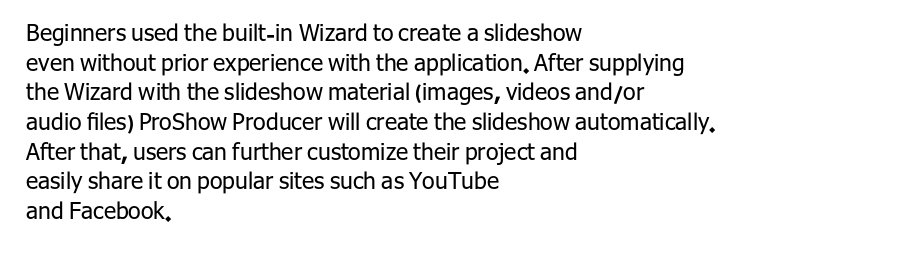
Q: Is the text bold? A: No.
Q: Is the text italic (slanted)? A: No, it is upright.
Q: Is the text underlined? A: No.
Q: How is the paragraph aligned? A: Left-aligned.
Q: Is the spacing between letters normal or unusually wide? A: Normal.
Q: Is the spacing between lines tight, normal or loose? A: Normal.
